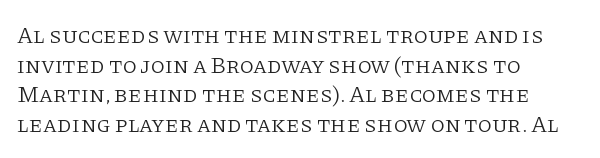
Q: Is the text bold? A: No.
Q: Is the text italic (slanted)? A: No, it is upright.
Q: Is the text underlined? A: No.
Q: How is the paragraph aligned? A: Left-aligned.
Q: Is the spacing between letters normal or unusually wide? A: Normal.
Q: Is the spacing between lines tight, normal or loose? A: Normal.
